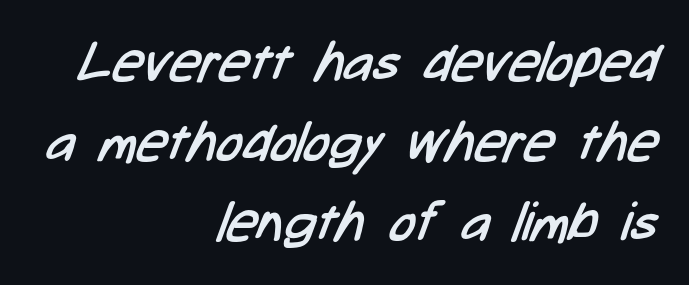
{"serif": "no", "bold": "no", "weight": "regular", "width": "condensed", "stroke_contrast": "low", "x_height": "medium", "monospaced": "no", "underline": "no", "align": "right", "line_spacing": "normal", "line_spacing_ratio": 1.48, "letter_spacing": "normal", "letter_spacing_em": 0.0, "glyph_px": 54}
